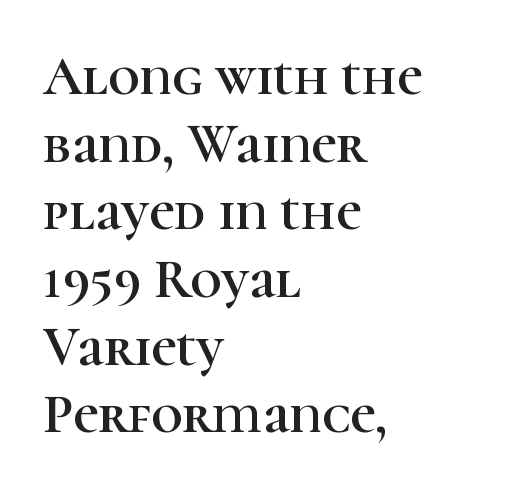
{"serif": "yes", "italic": "no", "width": "normal", "stroke_contrast": "high", "x_height": "medium", "monospaced": "no", "underline": "no", "align": "left", "line_spacing_ratio": 1.23, "letter_spacing": "normal", "letter_spacing_em": 0.0, "glyph_px": 55}
